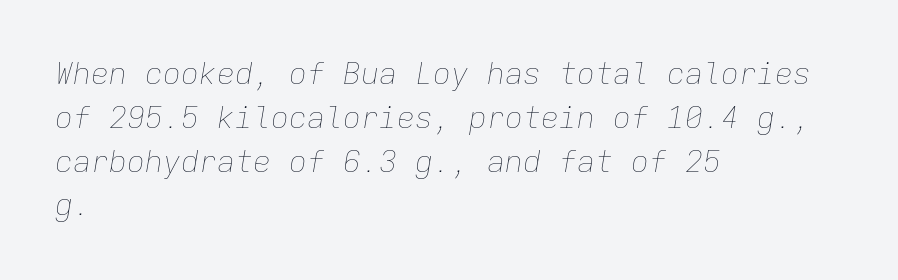
Q: Is the text bold? A: No.
Q: Is the text italic (slanted)? A: Yes, it leans right by about 9 degrees.
Q: Is the text underlined? A: No.
Q: How is the paragraph aligned? A: Left-aligned.
Q: Is the spacing between letters normal or unusually wide? A: Normal.
Q: Is the spacing between lines tight, normal or loose? A: Normal.
Q: Width (condensed, normal, or wide)? A: Normal.
Q: Stroke contrast? A: Low.
Q: x-height? A: Medium.
Q: Monospaced? A: Yes.
